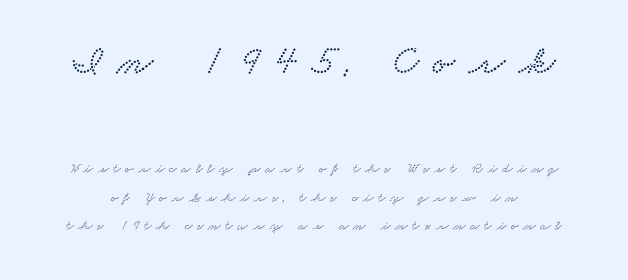
The image shows 41 px wide serif type; set loose line spacing (2.05x), unusually wide letter spacing (+0.35 em), not underlined; the first (top) block is 2.93x larger; low stroke contrast and a small x-height.
